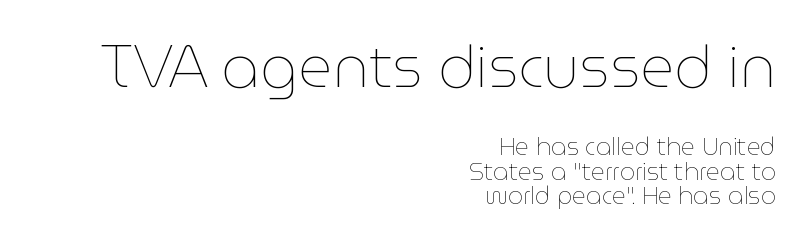
Unmarked baselines from the first word to the last. A quiet, ordinary-to-light weight characterises the typeface. This sample has the flowing, uneven cadence of proportional lettering. One-word summary of the alignment: right. Which chunk is bigger? The first one — the top block dwarfs the bottom. Does the lettering tilt? It doesn't — this is upright.
